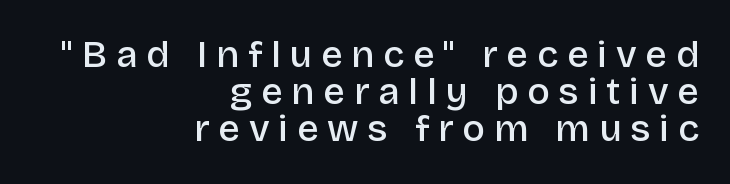
The image shows 38 px semibold sans-serif type, upright; set right-aligned, tight line spacing (0.98x), unusually wide letter spacing (+0.23 em), not underlined; low stroke contrast and a large x-height.
